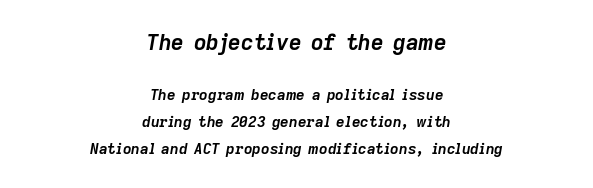
Standard letterfit; no display-style spreading of the glyphs. Quick note: italic. Each glyph is drawn with heavy, bold strokes. Casual observation: everything's sitting right in the middle. Character size in the leading block exceeds that of the trailing block. Quick note: underline off.
